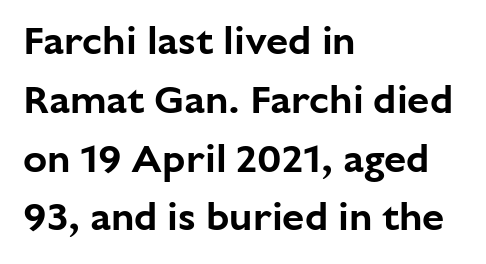
{"serif": "no", "italic": "no", "width": "normal", "stroke_contrast": "low", "x_height": "medium", "monospaced": "no", "underline": "no", "align": "left", "line_spacing": "normal", "line_spacing_ratio": 1.47, "letter_spacing": "normal", "letter_spacing_em": 0.0, "glyph_px": 40}
